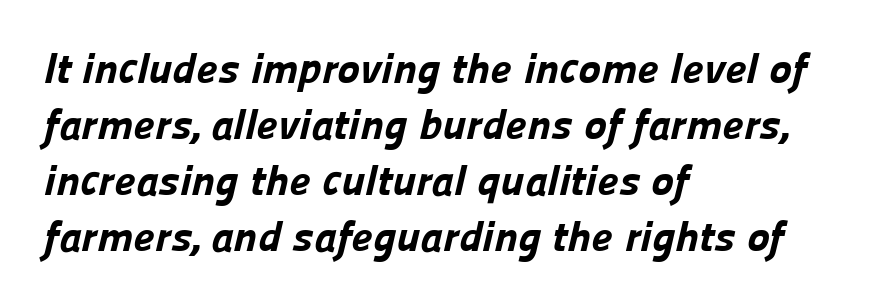
Note the varied advance widths — an 'i' is clearly narrower than an 'm'. The typesetting leans heavy: a genuine bold. Note: no serifs on the glyphs. Summary of vertical rhythm: regular, with standard interline spacing.
